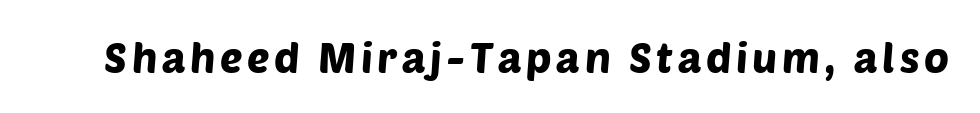
The image shows 42 px sans-serif type; set not underlined; low stroke contrast and a large x-height.
